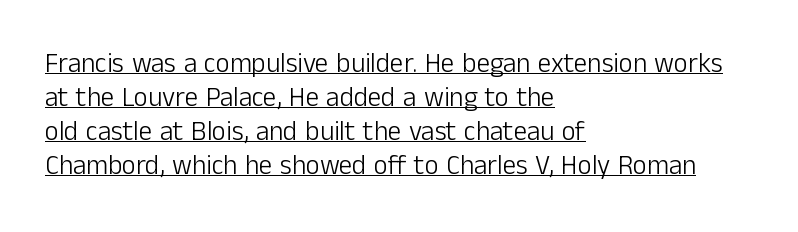
Q: Is the text bold? A: No.
Q: Is the text italic (slanted)? A: No, it is upright.
Q: Is the text underlined? A: Yes.
Q: How is the paragraph aligned? A: Left-aligned.
Q: Is the spacing between letters normal or unusually wide? A: Normal.
Q: Is the spacing between lines tight, normal or loose? A: Normal.
